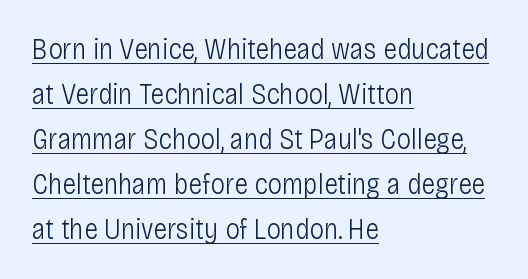
The image shows 29 px light, condensed sans-serif type, upright; set left-aligned, normal line spacing (1.55x), normal letter spacing, underlined; low stroke contrast and a large x-height.
